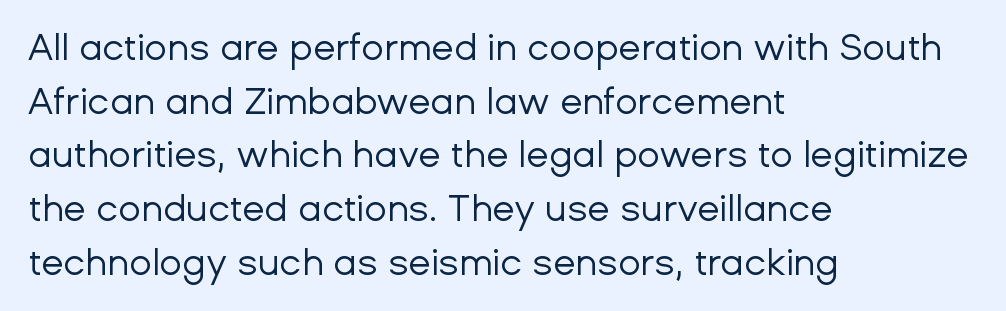
Q: Is the text bold? A: No.
Q: Is the text italic (slanted)? A: No, it is upright.
Q: Is the typeface a serif or a sans-serif typeface? A: Sans-serif.
Q: Is the text underlined? A: No.
Q: How is the paragraph aligned? A: Left-aligned.
Q: Is the spacing between letters normal or unusually wide? A: Normal.
Q: Is the spacing between lines tight, normal or loose? A: Normal.
Q: Width (condensed, normal, or wide)? A: Normal.
Q: Stroke contrast? A: Low.
Q: x-height? A: Medium.
Q: Monospaced? A: No.
